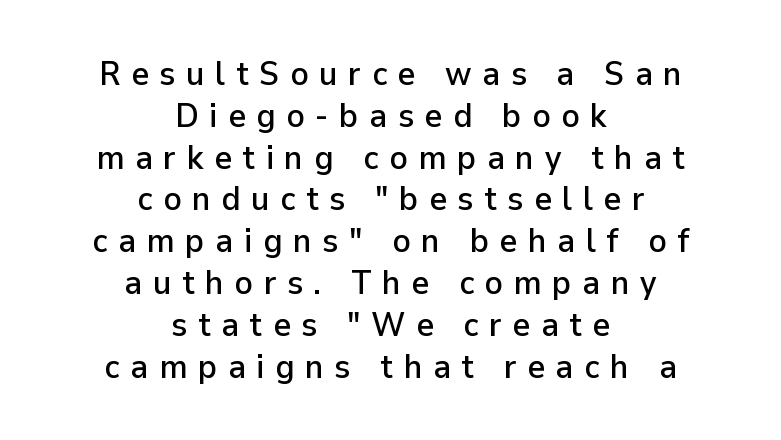
{"serif": "no", "italic": "no", "width": "normal", "stroke_contrast": "low", "x_height": "medium", "monospaced": "no", "underline": "no", "align": "center", "line_spacing_ratio": 1.23, "letter_spacing": "wide", "letter_spacing_em": 0.31, "glyph_px": 34}
